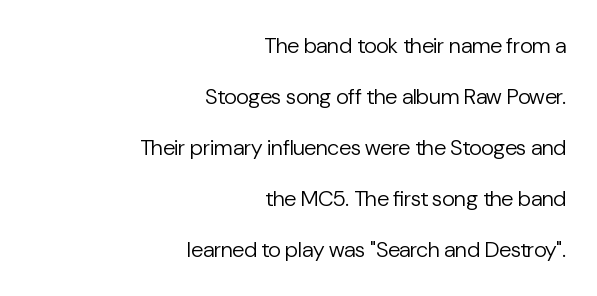
Q: Is the text bold? A: No.
Q: Is the text italic (slanted)? A: No, it is upright.
Q: Is the text underlined? A: No.
Q: How is the paragraph aligned? A: Right-aligned.
Q: Is the spacing between letters normal or unusually wide? A: Normal.
Q: Is the spacing between lines tight, normal or loose? A: Loose.
